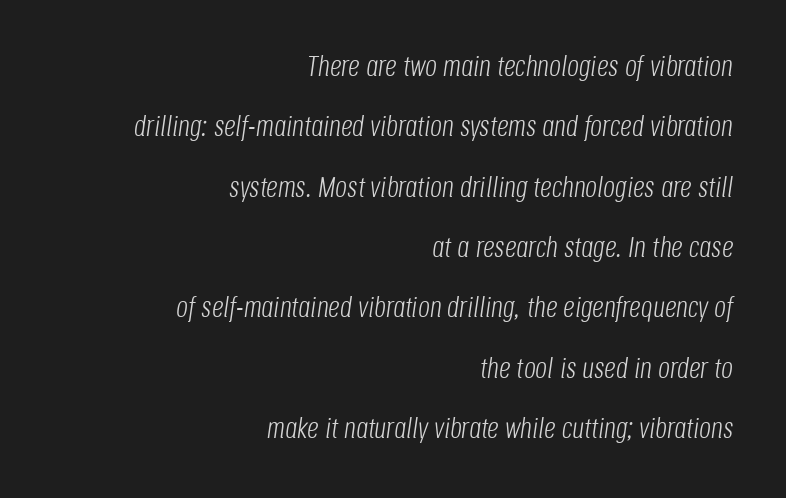
Here the designer chose a conventional face with non-uniform glyph widths. The lettering tilts uniformly, giving the passage an italic look. Counters stay open thanks to moderate or lighter strokes. Students, note that the glyphs here touch the page at normal intervals. Rows of type keep a wide berth in the vertical direction.
